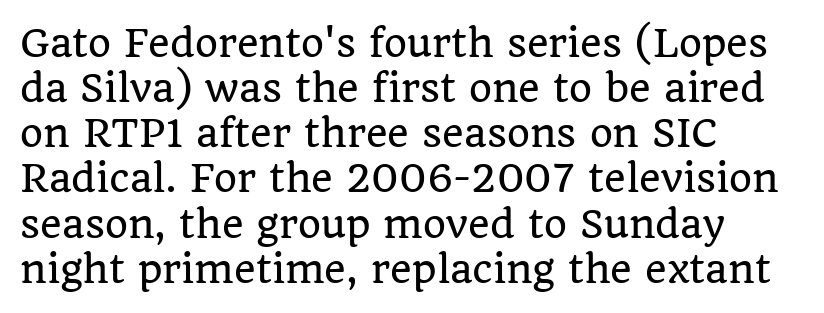
The passage is arranged the way most books set body copy — flush left. A typesetter would call this proportional, since set widths differ per character. In terms of letterspacing, this is plain default setting. These lines are composed in type with serifs. Has an underline been added? It has not. No italicization has been applied; the sample stays upright.
